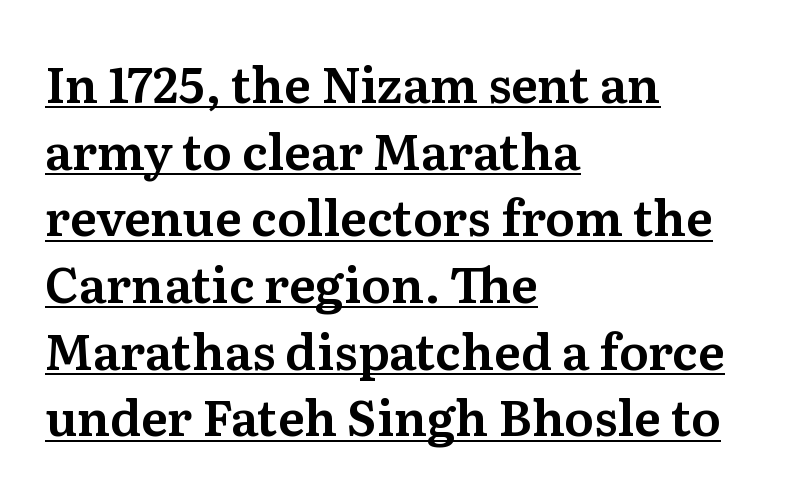
The image shows 49 px serif type, upright; set left-aligned, normal line spacing (1.36x), normal letter spacing, underlined; medium stroke contrast and a medium x-height.
